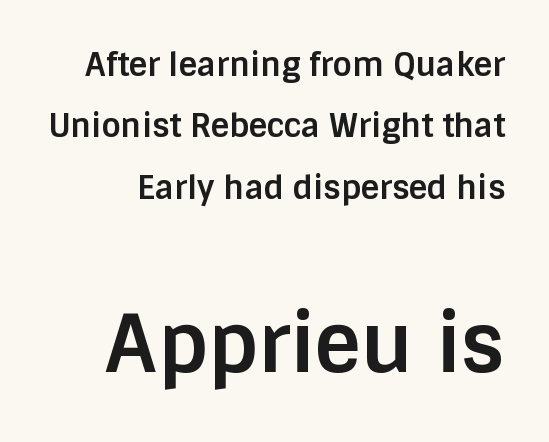
Q: Is the text bold? A: Yes.
Q: Is the text italic (slanted)? A: No, it is upright.
Q: Is the typeface a serif or a sans-serif typeface? A: Sans-serif.
Q: Is the text underlined? A: No.
Q: Is the spacing between letters normal or unusually wide? A: Normal.
Q: Is the spacing between lines tight, normal or loose? A: Loose.
Q: Which block of text is set in a larger size, the first (top) or the second (bottom)? A: The second (bottom) one.
Q: Width (condensed, normal, or wide)? A: Normal.
Q: Stroke contrast? A: Low.
Q: x-height? A: Large.
Q: Monospaced? A: No.
